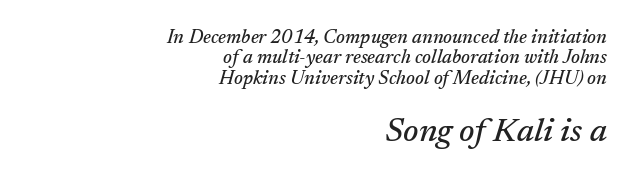
Q: Is the text italic (slanted)? A: Yes, it leans right by about 17 degrees.
Q: Is the typeface a serif or a sans-serif typeface? A: Serif.
Q: Is the text underlined? A: No.
Q: How is the paragraph aligned? A: Right-aligned.
Q: Is the spacing between letters normal or unusually wide? A: Normal.
Q: Is the spacing between lines tight, normal or loose? A: Tight.
Q: Which block of text is set in a larger size, the first (top) or the second (bottom)? A: The second (bottom) one.
Q: Width (condensed, normal, or wide)? A: Normal.
Q: Stroke contrast? A: Medium.
Q: x-height? A: Medium.
Q: Monospaced? A: No.
